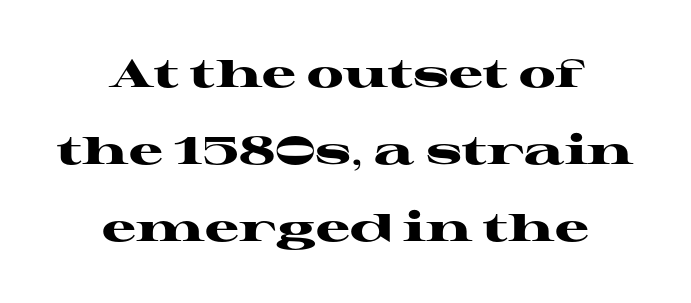
The image shows 38 px heavy, wide serif type, upright; set centered, loose line spacing (2.03x), normal letter spacing, not underlined; high stroke contrast and a medium x-height.
